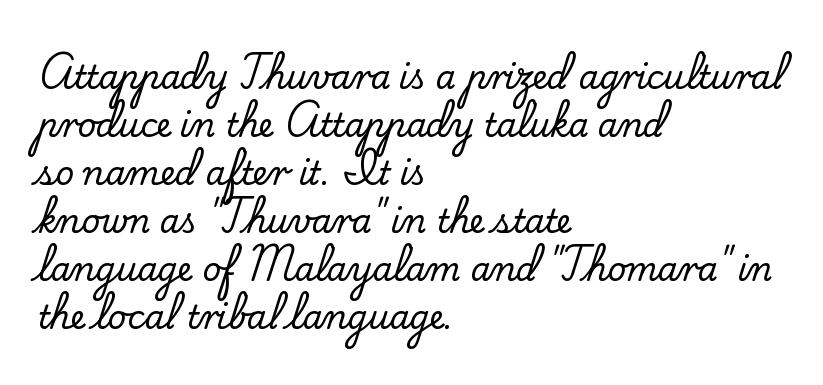
The image shows 32 px serif type; set left-aligned, normal line spacing (1.5x), normal letter spacing, not underlined; low stroke contrast and a small x-height.
